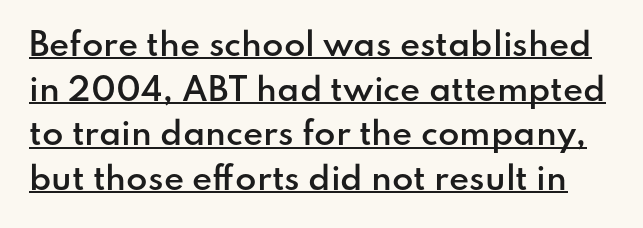
{"serif": "no", "italic": "no", "bold": "semi", "weight": "semibold", "width": "normal", "stroke_contrast": "low", "x_height": "small", "monospaced": "no", "underline": "yes", "line_spacing": "normal", "line_spacing_ratio": 1.44, "letter_spacing": "normal", "letter_spacing_em": 0.0, "glyph_px": 31}
